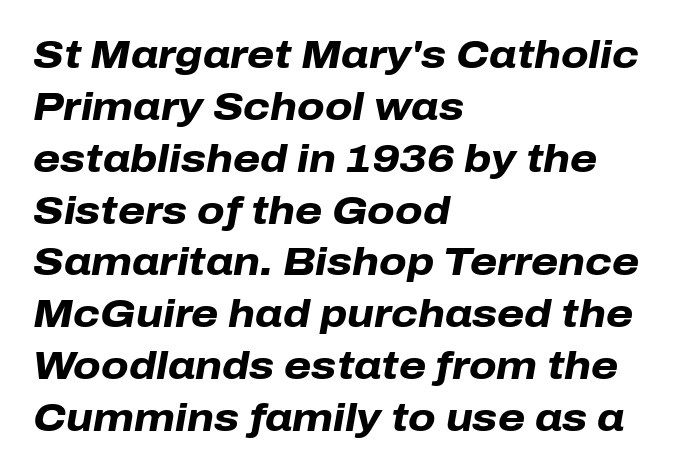
The image shows 39 px heavy type, italic (leaning right); set left-aligned, normal line spacing (1.33x), normal letter spacing, not underlined; low stroke contrast and a medium x-height.
